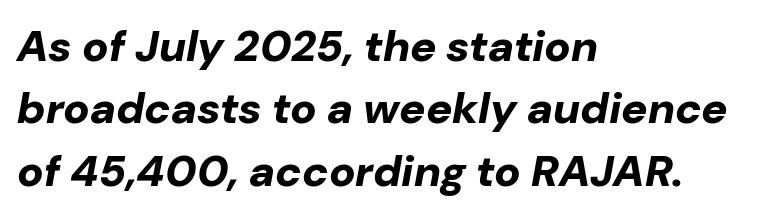
Caption: standard tracking, unaltered. The rendering applies a slant to the glyphs. Character widths vary here, with narrow letters taking less room than wide ones. The area under the type is left untouched. Which margin do the lines hug? The left one — the right edge is uneven.
